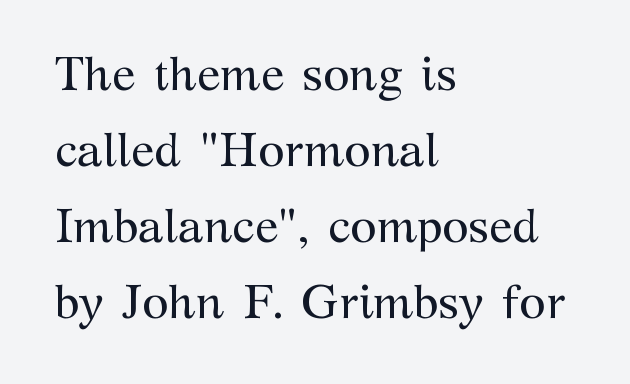
Q: Is the text bold? A: No.
Q: Is the text italic (slanted)? A: No, it is upright.
Q: Is the typeface a serif or a sans-serif typeface? A: Serif.
Q: Is the text underlined? A: No.
Q: How is the paragraph aligned? A: Left-aligned.
Q: Is the spacing between letters normal or unusually wide? A: Normal.
Q: Is the spacing between lines tight, normal or loose? A: Normal.
Q: Width (condensed, normal, or wide)? A: Normal.
Q: Stroke contrast? A: Medium.
Q: x-height? A: Medium.
Q: Monospaced? A: No.
